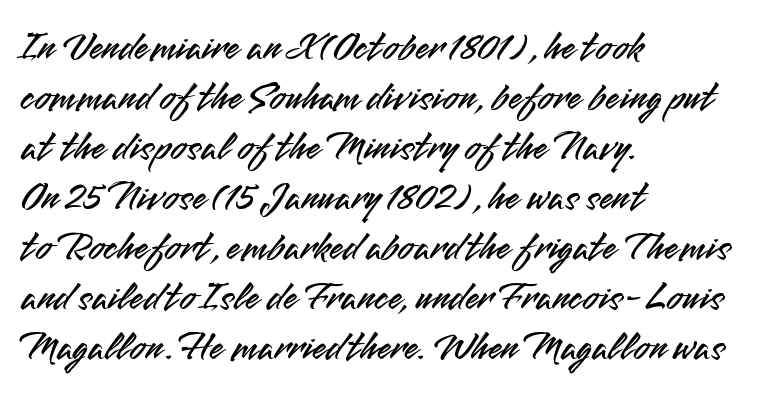
The image shows 41 px sans-serif type; set left-aligned, line spacing 1.22x, normal letter spacing, not underlined; medium stroke contrast and a small x-height.
